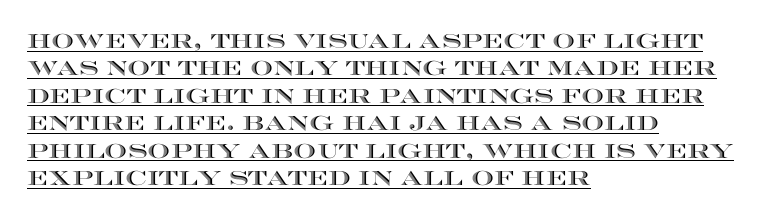
The image shows 20 px text type, upright; set left-aligned, normal line spacing (1.37x), normal letter spacing, underlined.
